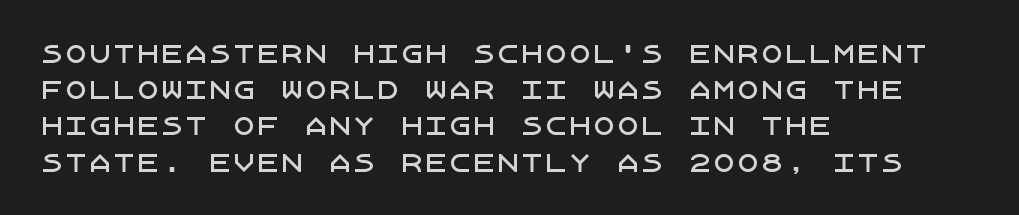
The image shows 24 px text type, upright; set left-aligned, normal line spacing (1.51x), normal letter spacing, not underlined.
